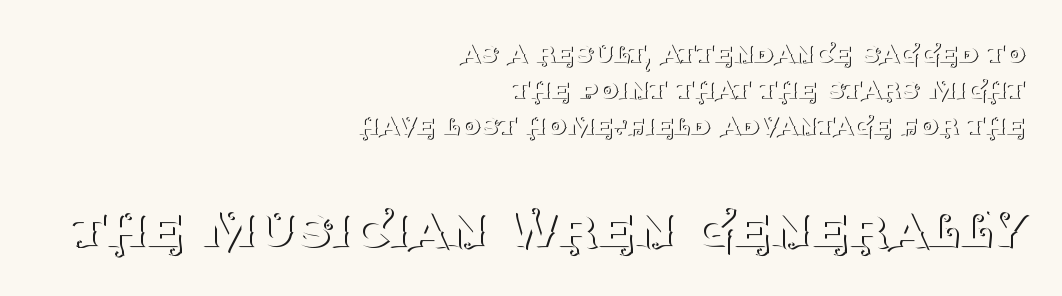
Q: Is the text bold? A: No.
Q: Is the text italic (slanted)? A: No, it is upright.
Q: Is the typeface a serif or a sans-serif typeface? A: Serif.
Q: Is the text underlined? A: No.
Q: How is the paragraph aligned? A: Right-aligned.
Q: Is the spacing between letters normal or unusually wide? A: Normal.
Q: Is the spacing between lines tight, normal or loose? A: Tight.
Q: Which block of text is set in a larger size, the first (top) or the second (bottom)? A: The second (bottom) one.
Q: Width (condensed, normal, or wide)? A: Normal.
Q: Stroke contrast? A: Medium.
Q: x-height? A: Large.
Q: Monospaced? A: No.
